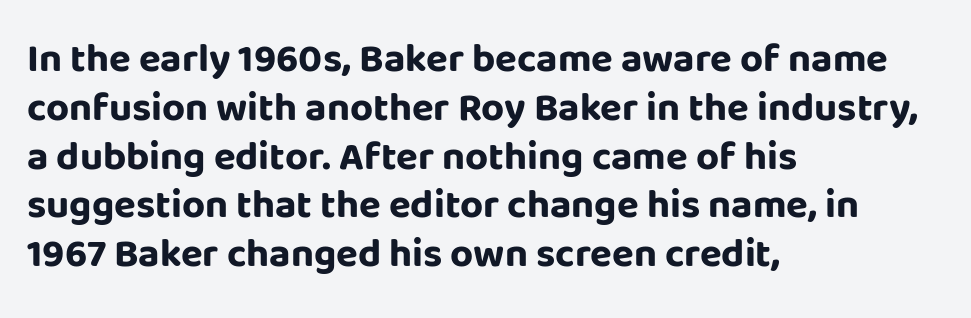
{"serif": "no", "italic": "no", "bold": "yes", "weight": "bold", "width": "normal", "stroke_contrast": "low", "x_height": "large", "monospaced": "no", "underline": "no", "align": "left", "line_spacing_ratio": 1.22, "letter_spacing": "normal", "letter_spacing_em": 0.0, "glyph_px": 40}
